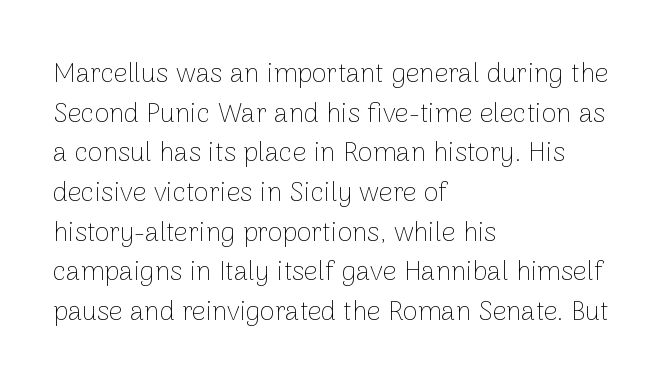
The image shows 27 px text type, upright; set left-aligned, normal line spacing (1.47x), normal letter spacing, not underlined.
